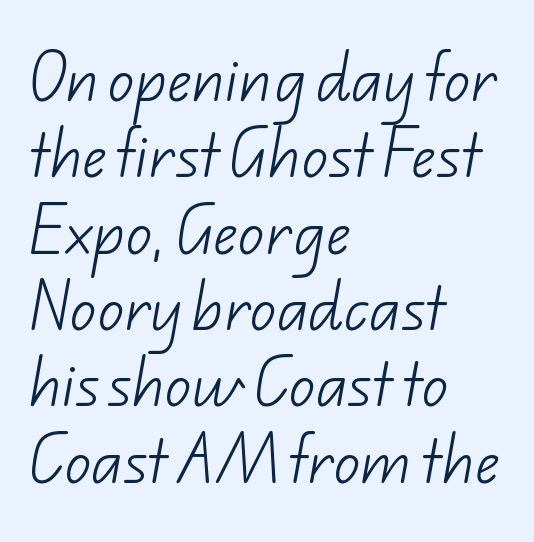
No extra tracking has been applied to these lines. Interline gaps are of average width in this sample. No feet cap the strokes, marking this as sans-serif type. These glyphs show unthickened strokes, regular width or finer. Reading down the block, your eye returns to a fixed left position each line.
